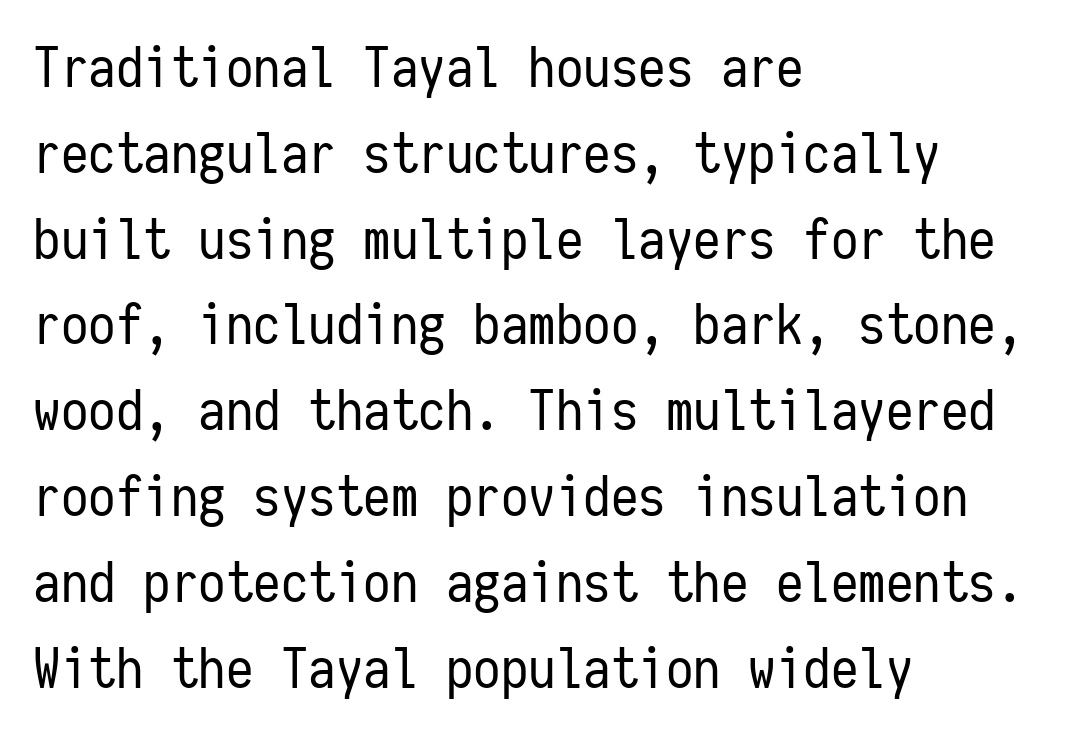
{"serif": "no", "italic": "no", "bold": "no", "weight": "regular", "width": "condensed", "stroke_contrast": "low", "x_height": "medium", "monospaced": "yes", "underline": "no", "align": "left", "line_spacing": "normal", "line_spacing_ratio": 1.56, "letter_spacing": "normal", "letter_spacing_em": 0.0, "glyph_px": 55}
